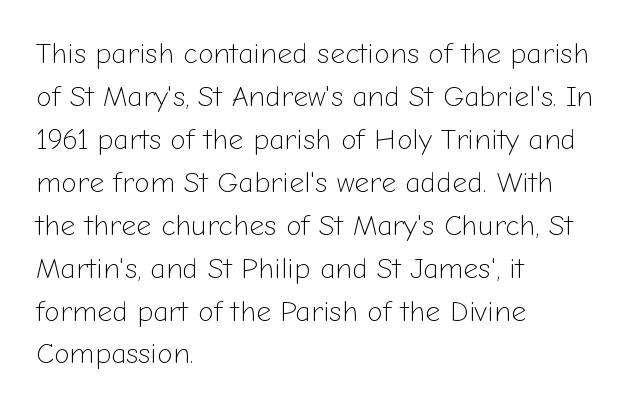
Observe the absence of serifs on each vertical stroke in this sample. Posture: straight, roman, zero tilt. Short and long lines alike share a common starting point at left. Letter spacing: default.
